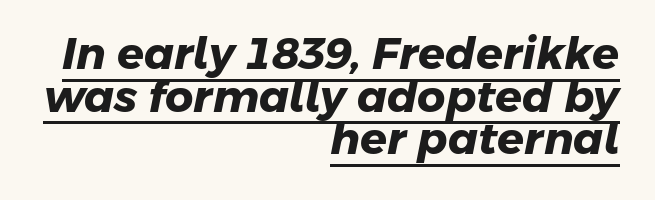
The image shows 44 px heavy sans-serif type; set right-aligned, tight line spacing (0.97x), normal letter spacing, underlined; low stroke contrast and a medium x-height.
